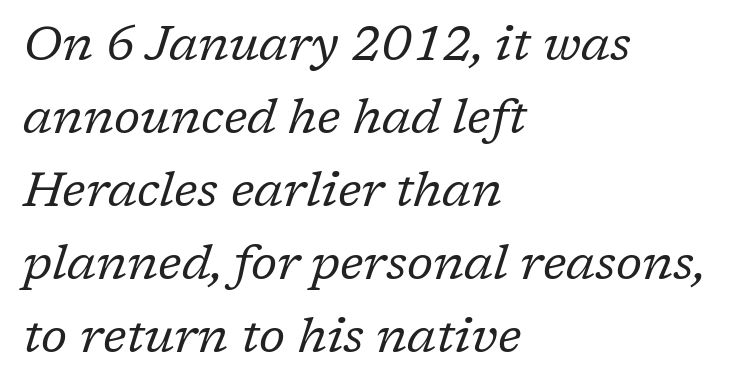
{"serif": "yes", "italic": "yes", "lean": "right", "slant_degrees": 17, "bold": "no", "weight": "regular", "width": "normal", "stroke_contrast": "low", "x_height": "medium", "monospaced": "no", "underline": "no", "align": "left", "line_spacing": "normal", "line_spacing_ratio": 1.49, "letter_spacing": "normal", "letter_spacing_em": 0.0, "glyph_px": 49}
